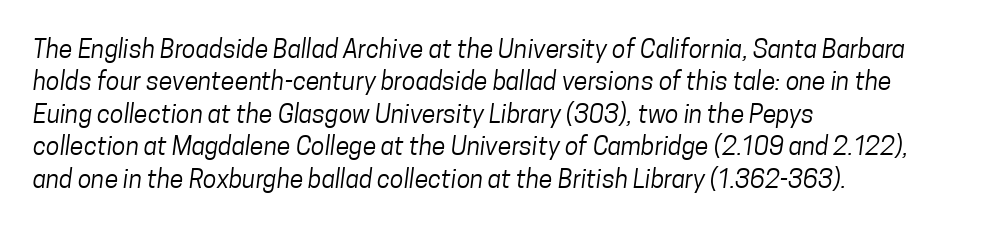
{"bold": "no", "underline": "no", "align": "left", "line_spacing": "normal", "line_spacing_ratio": 1.3, "letter_spacing": "normal", "letter_spacing_em": 0.0, "glyph_px": 25}
